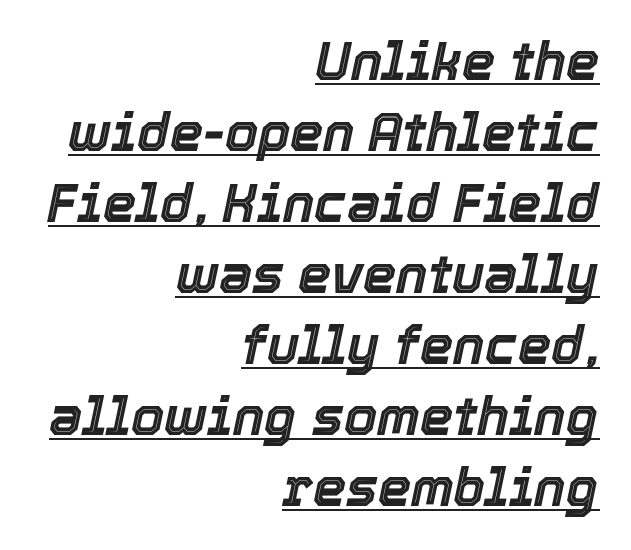
{"italic": "yes", "lean": "right", "slant_degrees": 12, "width": "normal", "x_height": "medium", "monospaced": "no", "underline": "yes", "align": "right", "line_spacing": "normal", "line_spacing_ratio": 1.34, "letter_spacing": "normal", "letter_spacing_em": 0.0, "glyph_px": 53}
